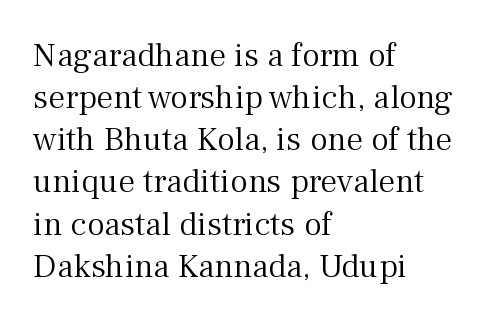
Q: Is the text bold? A: No.
Q: Is the text italic (slanted)? A: No, it is upright.
Q: Is the typeface a serif or a sans-serif typeface? A: Serif.
Q: Is the text underlined? A: No.
Q: How is the paragraph aligned? A: Left-aligned.
Q: Is the spacing between letters normal or unusually wide? A: Normal.
Q: Width (condensed, normal, or wide)? A: Normal.
Q: Stroke contrast? A: Medium.
Q: x-height? A: Medium.
Q: Monospaced? A: No.
